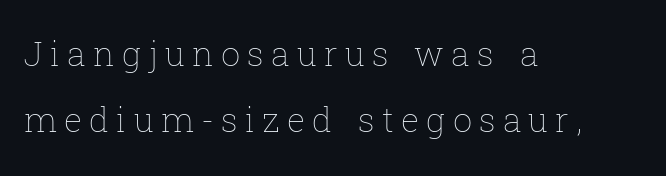
The image shows 34 px thin type, upright; set left-aligned, loose line spacing (1.94x), unusually wide letter spacing (+0.21 em), not underlined; low stroke contrast and a medium x-height.
